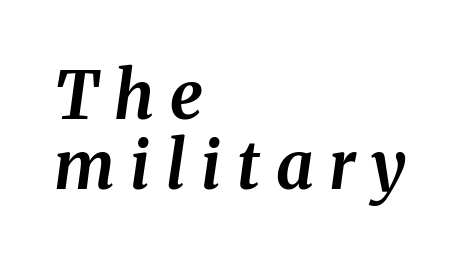
The image shows 66 px bold type, italic (leaning right); set left-aligned, tight line spacing (1.06x), unusually wide letter spacing (+0.24 em), not underlined; medium stroke contrast and a medium x-height.
